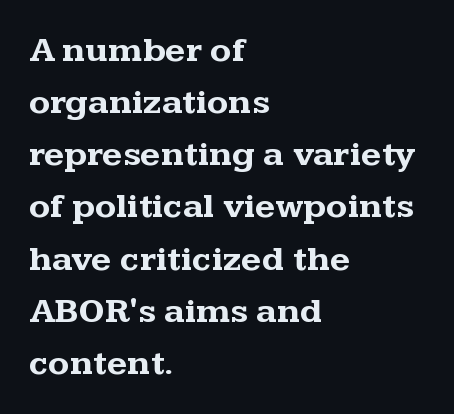
{"serif": "yes", "italic": "no", "bold": "yes", "weight": "bold", "width": "wide", "stroke_contrast": "medium", "x_height": "medium", "monospaced": "no", "underline": "no", "align": "left", "line_spacing": "normal", "line_spacing_ratio": 1.49, "letter_spacing": "normal", "letter_spacing_em": 0.0, "glyph_px": 35}
